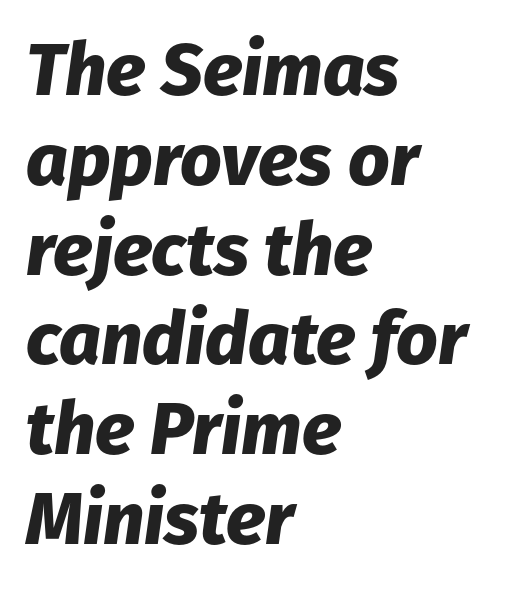
Q: Is the text bold? A: Yes.
Q: Is the text italic (slanted)? A: Yes, it leans right by about 8 degrees.
Q: Is the text underlined? A: No.
Q: How is the paragraph aligned? A: Left-aligned.
Q: Is the spacing between letters normal or unusually wide? A: Normal.
Q: Width (condensed, normal, or wide)? A: Normal.
Q: Stroke contrast? A: Low.
Q: x-height? A: Medium.
Q: Monospaced? A: No.
